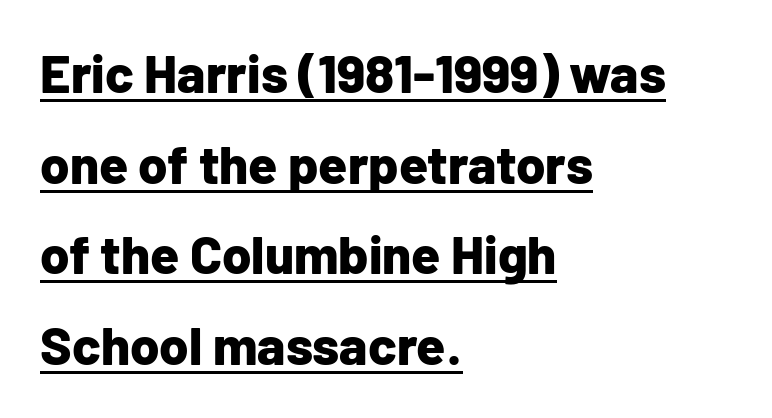
Unlike italic type, these characters show no tilt at all. Students, observe the line beneath the letters — that is underlining. Letter spacing: default. A full-strength bold gives these letters their thick strokes. Does the type have serifs? No, each stem ends abruptly.
